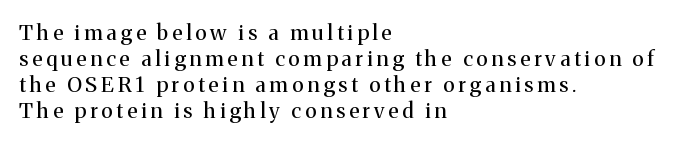
The lines are quadded left. This rendering features lettering with no underline. The typography opts for an upright posture over an oblique one. The weight would be labelled regular, book, light, or lighter still.
